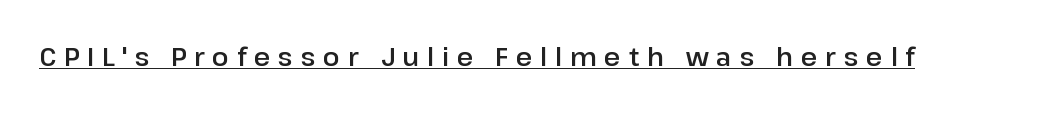
Q: Is the text italic (slanted)? A: No, it is upright.
Q: Is the text underlined? A: Yes.
Q: Is the spacing between letters normal or unusually wide? A: Unusually wide.
